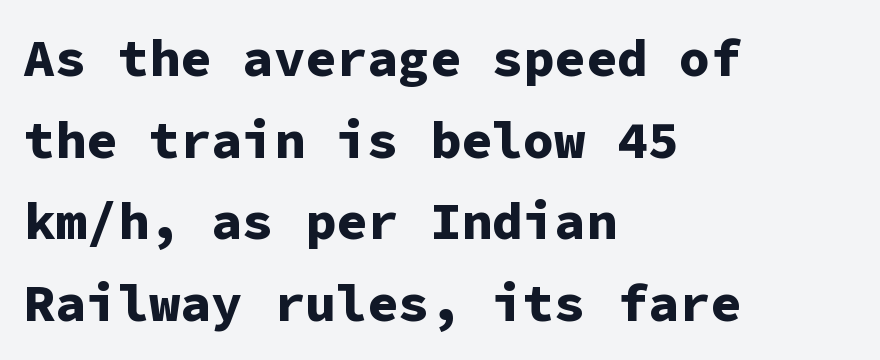
Caption: multi-line text, flush left, ragged right. The font family rendered here belongs to the sans-serif group. Posture: upright roman. The area under the type is left untouched. The passage shown stacks its lines at a standard gap.
